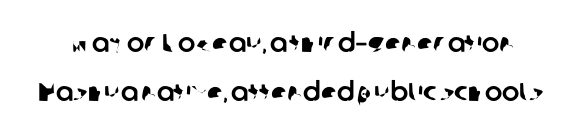
Descender tails drop into unmarked territory. One glance says open: line gaps are wider than usual. The horizontal fit of the characters is conventional and even.
